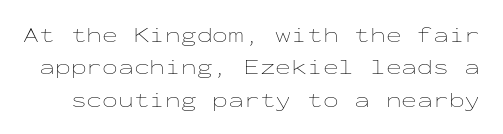
Q: Is the text bold? A: No.
Q: Is the text italic (slanted)? A: No, it is upright.
Q: Is the text underlined? A: No.
Q: Is the spacing between letters normal or unusually wide? A: Normal.
Q: Is the spacing between lines tight, normal or loose? A: Normal.
